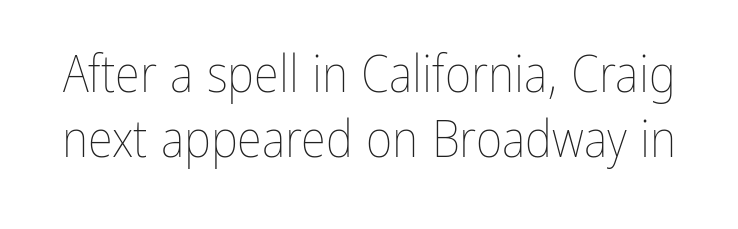
Stroke mass is kept to a normal reading level or below. Reading down the column, the eye jumps a familiar distance to each next line. Posture: straight, roman, zero tilt. Characters follow at the spacing the type designer built in.
